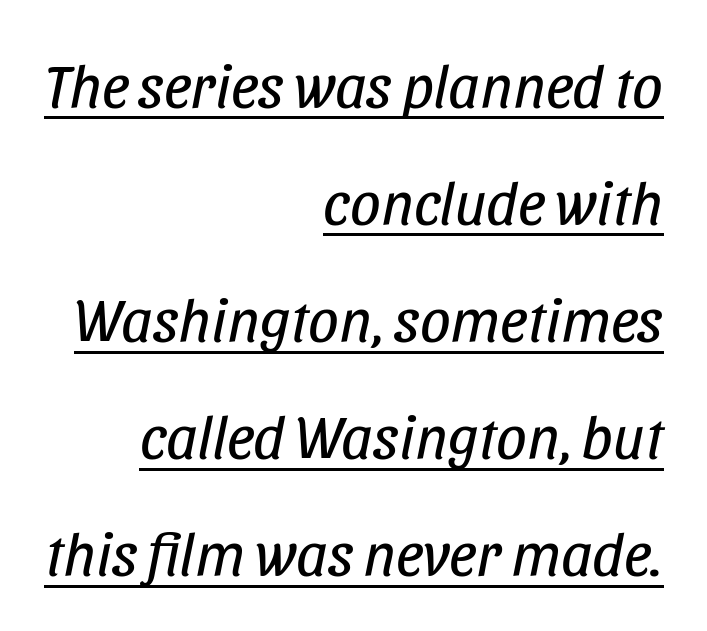
The line-height multiplier appears high, well above default. The face used here has a pronounced slope to its letters. Heft: none added — not bold. Students, observe the line beneath the letters — that is underlining. The rag falls on the left side of this text block. The face used here is rendered with its standard letterfit.
